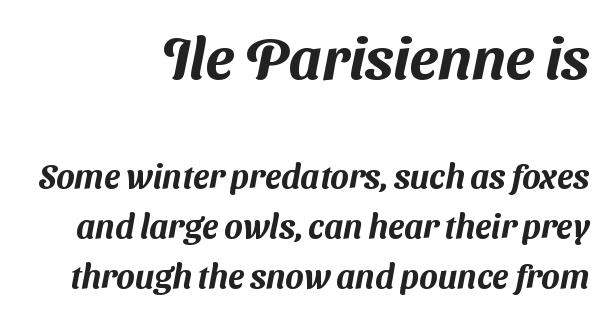
Q: Is the typeface a serif or a sans-serif typeface? A: Sans-serif.
Q: Is the text underlined? A: No.
Q: How is the paragraph aligned? A: Right-aligned.
Q: Is the spacing between letters normal or unusually wide? A: Normal.
Q: Is the spacing between lines tight, normal or loose? A: Normal.
Q: Which block of text is set in a larger size, the first (top) or the second (bottom)? A: The first (top) one.
Q: Width (condensed, normal, or wide)? A: Normal.
Q: Stroke contrast? A: Medium.
Q: x-height? A: Medium.
Q: Monospaced? A: No.
